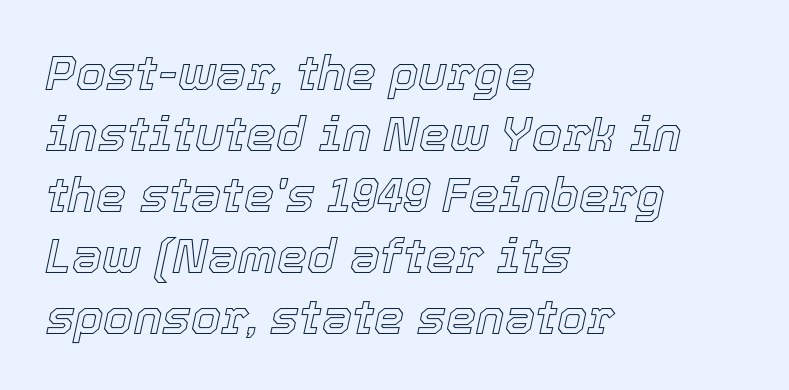
This rendering uses left alignment, leaving the right contour irregular. Honestly, there is no underline to notice here at all. Posture: slanted. Varying glyph widths throughout — classic text-font behaviour. Nobody touched the tracking dial on this one.
